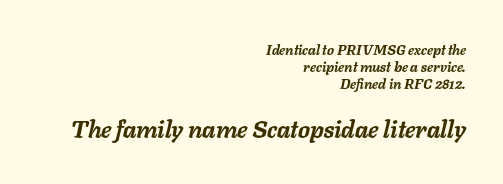
The image shows 24 px bold type, italic (leaning right); set right-aligned, line spacing 1.21x, normal letter spacing, not underlined; the second (bottom) block is 1.71x larger.
